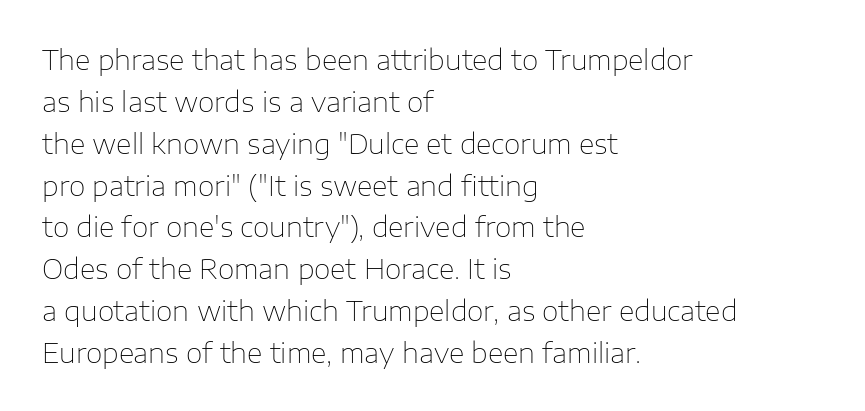
The image shows 27 px text type, upright; set left-aligned, normal line spacing (1.55x), normal letter spacing, not underlined.
